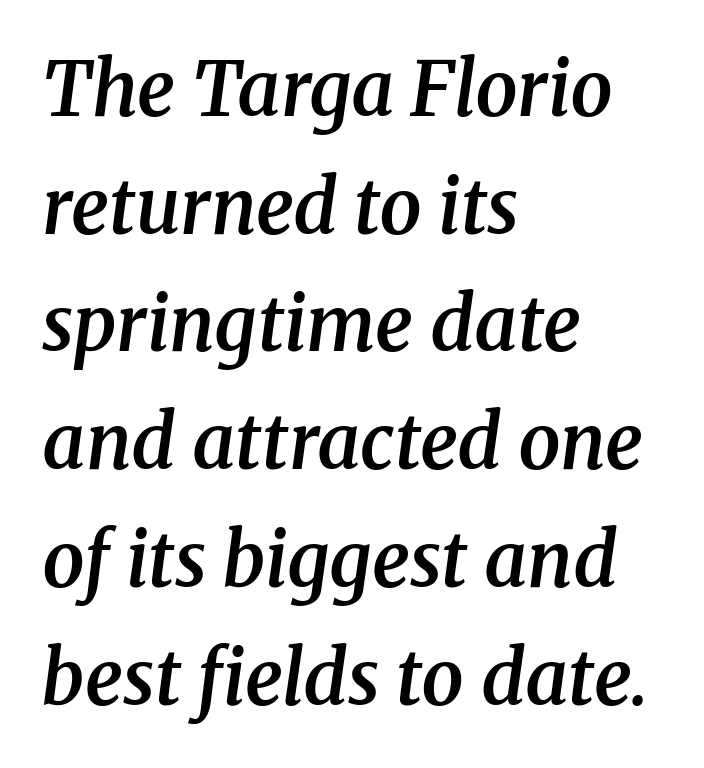
{"serif": "yes", "italic": "yes", "lean": "right", "slant_degrees": 8, "bold": "semi", "weight": "semibold", "width": "normal", "stroke_contrast": "medium", "x_height": "medium", "monospaced": "no", "underline": "no", "align": "left", "line_spacing": "normal", "line_spacing_ratio": 1.57, "letter_spacing": "normal", "letter_spacing_em": 0.0, "glyph_px": 75}
